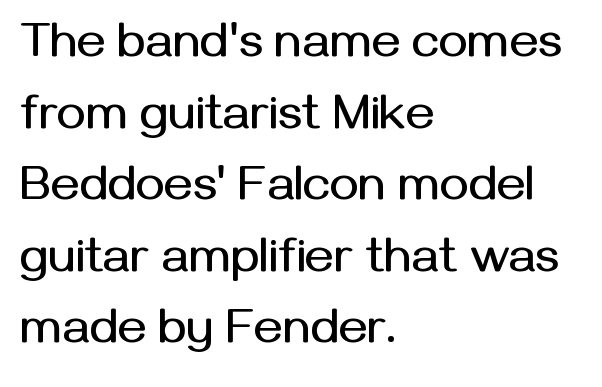
The image shows 49 px sans-serif type, upright; set left-aligned, normal line spacing (1.46x), normal letter spacing, not underlined; medium stroke contrast and a medium x-height.
